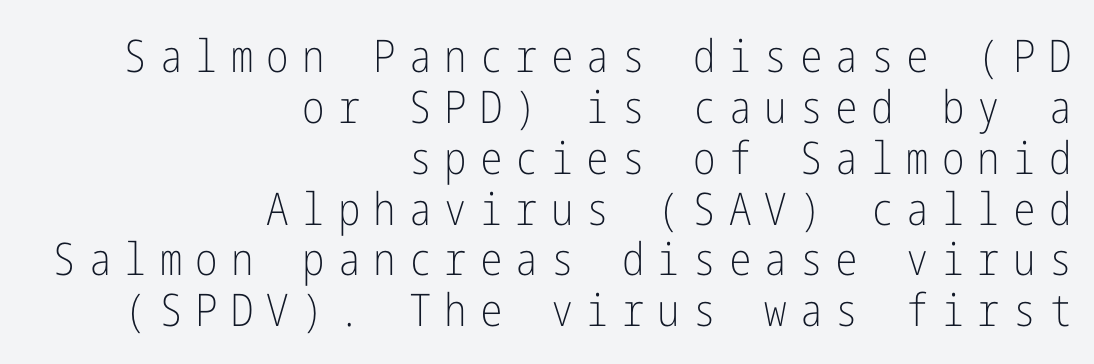
Q: Is the text bold? A: No.
Q: Is the text italic (slanted)? A: No, it is upright.
Q: Is the typeface a serif or a sans-serif typeface? A: Sans-serif.
Q: Is the text underlined? A: No.
Q: How is the paragraph aligned? A: Right-aligned.
Q: Is the spacing between letters normal or unusually wide? A: Unusually wide.
Q: Is the spacing between lines tight, normal or loose? A: Tight.
Q: Width (condensed, normal, or wide)? A: Condensed.
Q: Stroke contrast? A: Low.
Q: x-height? A: Medium.
